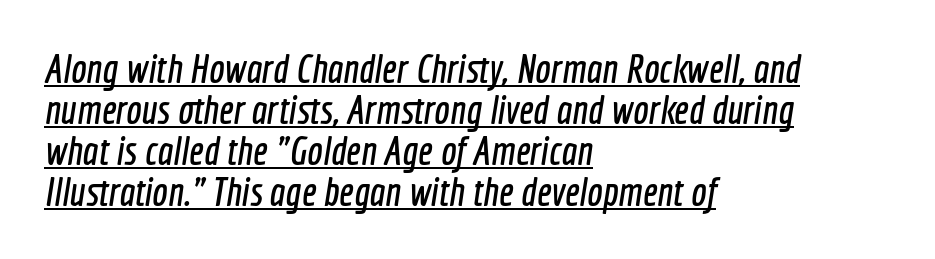
The image shows 41 px condensed sans-serif type; set left-aligned, tight line spacing (1.0x), normal letter spacing, underlined; a medium x-height.
